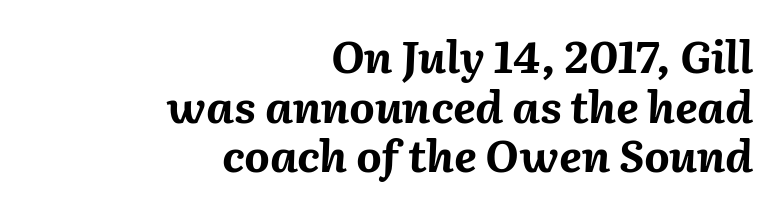
Q: Is the text bold? A: Yes.
Q: Is the text italic (slanted)? A: Yes, it leans right by about 2 degrees.
Q: Is the text underlined? A: No.
Q: How is the paragraph aligned? A: Right-aligned.
Q: Is the spacing between letters normal or unusually wide? A: Normal.
Q: Is the spacing between lines tight, normal or loose? A: Tight.
Q: Width (condensed, normal, or wide)? A: Normal.
Q: Stroke contrast? A: Medium.
Q: x-height? A: Medium.
Q: Monospaced? A: No.
